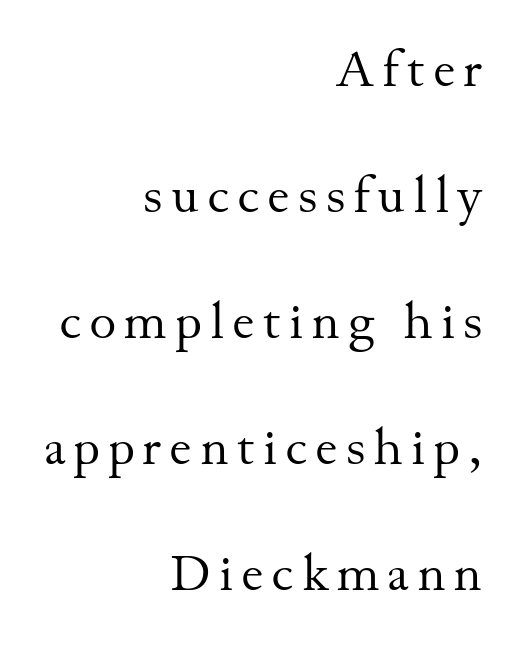
The image shows 51 px regular-weight serif type, upright; set right-aligned, loose line spacing (2.47x), not underlined; medium stroke contrast and a small x-height.
